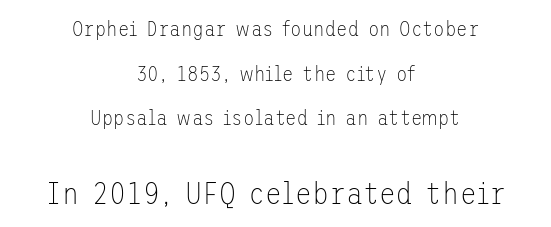
{"serif": "no", "italic": "no", "bold": "no", "weight": "thin", "width": "normal", "stroke_contrast": "low", "x_height": "medium", "underline": "no", "align": "center", "line_spacing": "loose", "line_spacing_ratio": 2.13, "letter_spacing": "normal", "letter_spacing_em": 0.0, "larger_block": "second", "size_ratio": 1.48, "glyph_px": 31}
